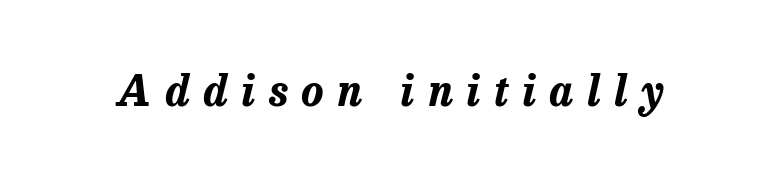
Q: Is the text bold? A: Yes.
Q: Is the text italic (slanted)? A: Yes, it leans right by about 13 degrees.
Q: Is the text underlined? A: No.
Q: Is the spacing between letters normal or unusually wide? A: Unusually wide.
Q: Width (condensed, normal, or wide)? A: Normal.
Q: Stroke contrast? A: Low.
Q: x-height? A: Medium.
Q: Monospaced? A: No.
